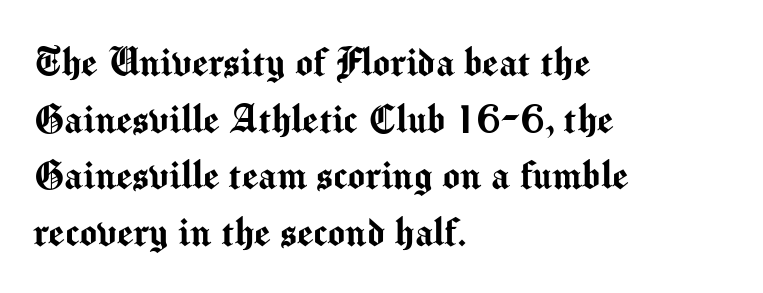
The image shows 46 px sans-serif type, upright; set left-aligned, line spacing 1.23x, normal letter spacing, not underlined; medium stroke contrast and a medium x-height.
